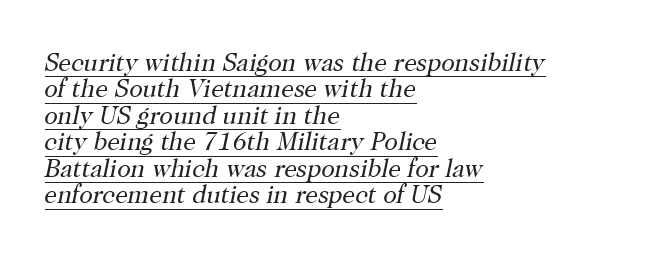
Q: Is the text bold? A: No.
Q: Is the text italic (slanted)? A: Yes, it leans right by about 12 degrees.
Q: Is the text underlined? A: Yes.
Q: How is the paragraph aligned? A: Left-aligned.
Q: Is the spacing between letters normal or unusually wide? A: Normal.
Q: Is the spacing between lines tight, normal or loose? A: Tight.
